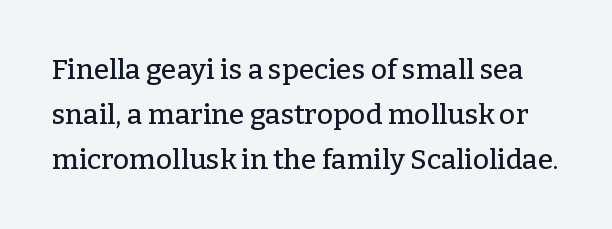
{"serif": "yes", "italic": "no", "width": "normal", "stroke_contrast": "low", "x_height": "medium", "monospaced": "no", "underline": "no", "line_spacing": "normal", "line_spacing_ratio": 1.6, "letter_spacing": "normal", "letter_spacing_em": 0.0, "glyph_px": 28}
